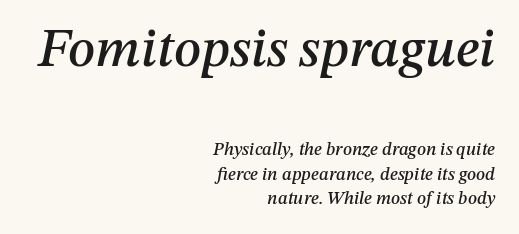
Q: Is the text italic (slanted)? A: Yes, it leans right by about 12 degrees.
Q: Is the text underlined? A: No.
Q: How is the paragraph aligned? A: Right-aligned.
Q: Is the spacing between letters normal or unusually wide? A: Normal.
Q: Is the spacing between lines tight, normal or loose? A: Normal.
Q: Which block of text is set in a larger size, the first (top) or the second (bottom)? A: The first (top) one.
Q: Width (condensed, normal, or wide)? A: Normal.
Q: Stroke contrast? A: Medium.
Q: x-height? A: Medium.
Q: Monospaced? A: No.
